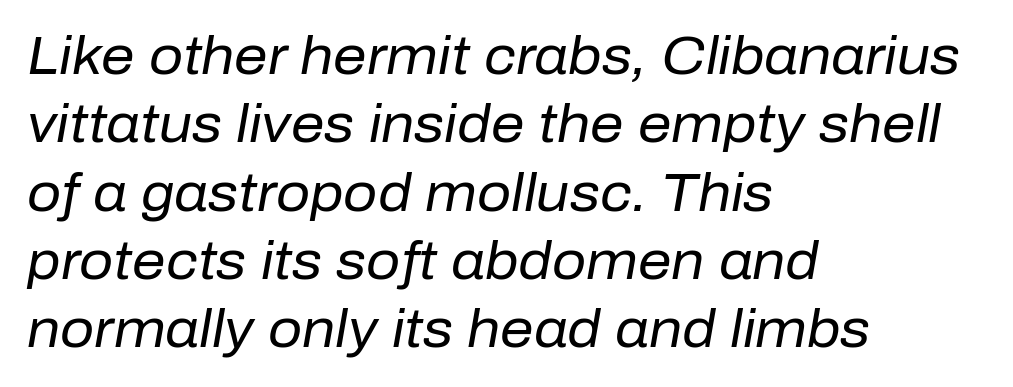
Q: Is the text bold? A: No.
Q: Is the text italic (slanted)? A: Yes, it leans right by about 10 degrees.
Q: Is the text underlined? A: No.
Q: How is the paragraph aligned? A: Left-aligned.
Q: Is the spacing between letters normal or unusually wide? A: Normal.
Q: Is the spacing between lines tight, normal or loose? A: Normal.
Q: Width (condensed, normal, or wide)? A: Normal.
Q: Stroke contrast? A: Low.
Q: x-height? A: Medium.
Q: Monospaced? A: No.
